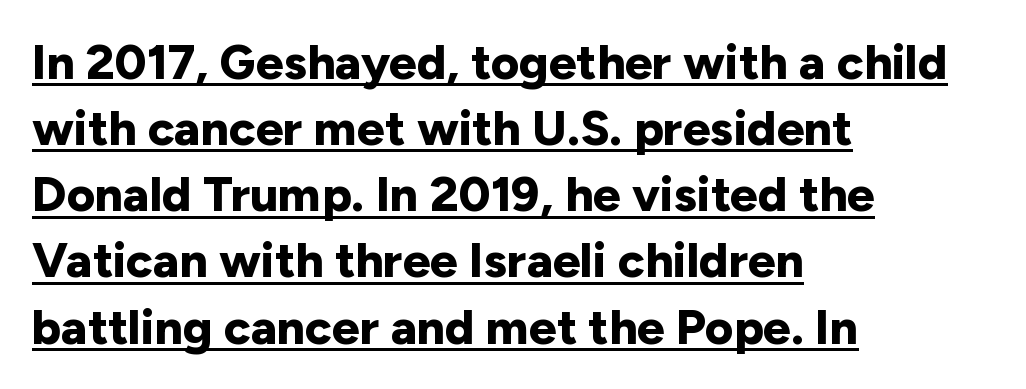
I'd describe the lettering as bold — thick and assertive. Evenly set lines give the paragraph a standard silhouette. Observe the absence of serifs on each vertical stroke in this sample. Letter spacing: default. The lines in this sample share a left origin and differ only in where they stop. Has an underline been added? It has.
